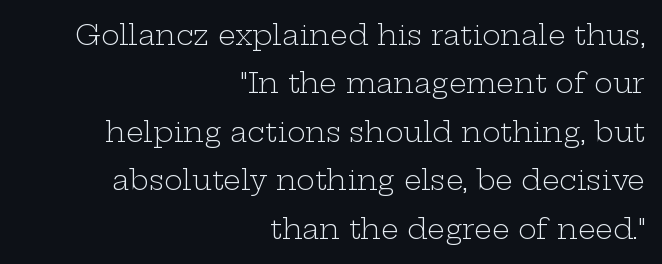
The image shows 28 px light, wide serif type, upright; set right-aligned, line spacing 1.73x, normal letter spacing, not underlined; low stroke contrast and a medium x-height.
